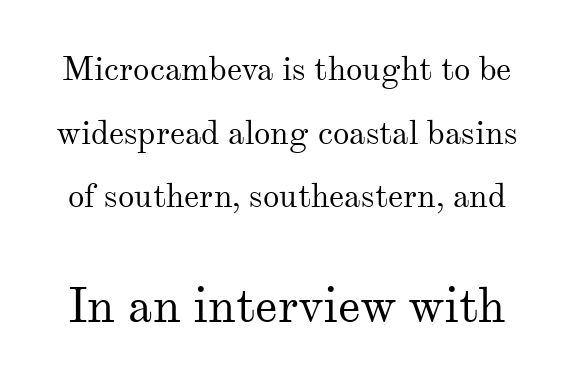
{"serif": "yes", "italic": "no", "bold": "no", "weight": "regular", "width": "normal", "stroke_contrast": "medium", "x_height": "small", "monospaced": "no", "underline": "no", "line_spacing": "loose", "line_spacing_ratio": 1.93, "letter_spacing": "normal", "letter_spacing_em": 0.0, "larger_block": "second", "size_ratio": 1.48, "glyph_px": 49}
